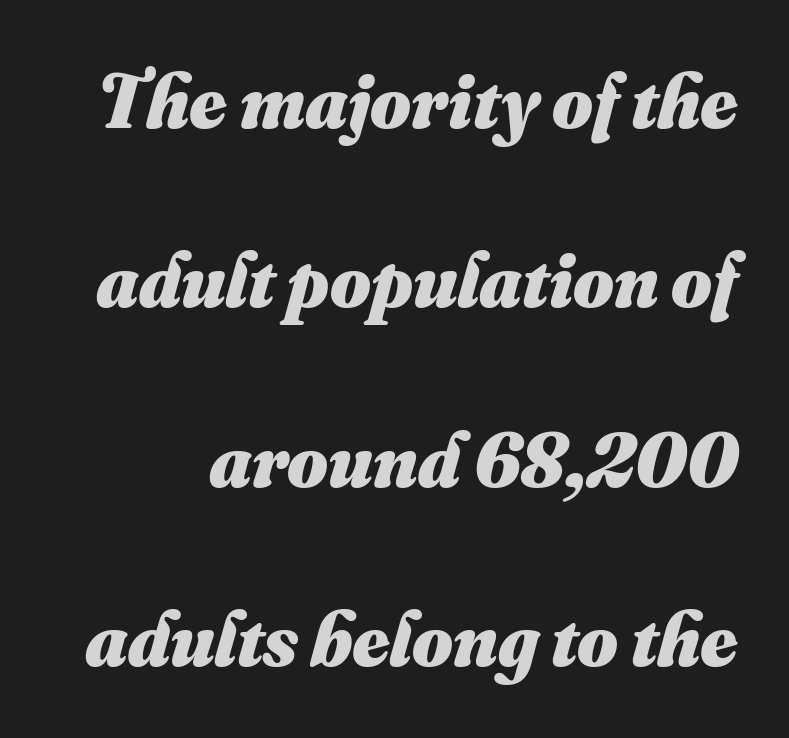
The image shows 78 px heavy type; set loose line spacing (2.3x), normal letter spacing, not underlined; medium stroke contrast and a small x-height.
